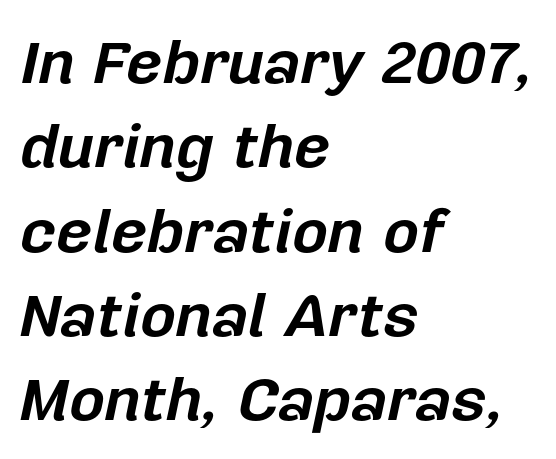
Layout note: lines flush left. Heavy, bold letterforms. Rows of type keep a routine distance in the vertical direction. Is this a fixed-width face? No — the glyphs have proportional, varying widths. Every character sits at an angle, as italics do.
